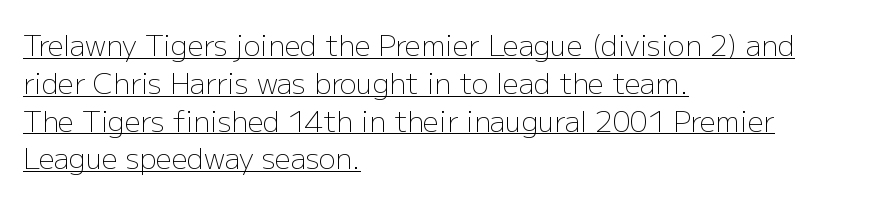
Varying glyph widths throughout — classic text-font behaviour. The letters look calm and open, with moderate or lighter stems. The passage shown stacks its lines at a standard gap. Typeset ragged right — the left edge is the straight one.
